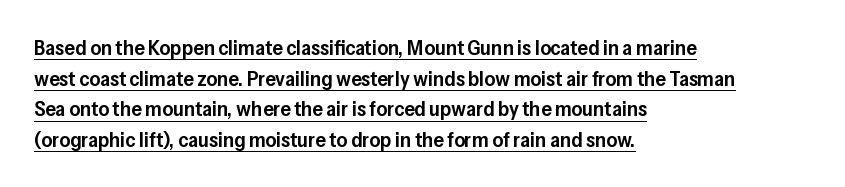
{"italic": "no", "bold": "semi", "underline": "yes", "align": "left", "line_spacing": "normal", "line_spacing_ratio": 1.46, "letter_spacing": "normal", "letter_spacing_em": 0.0, "glyph_px": 21}
